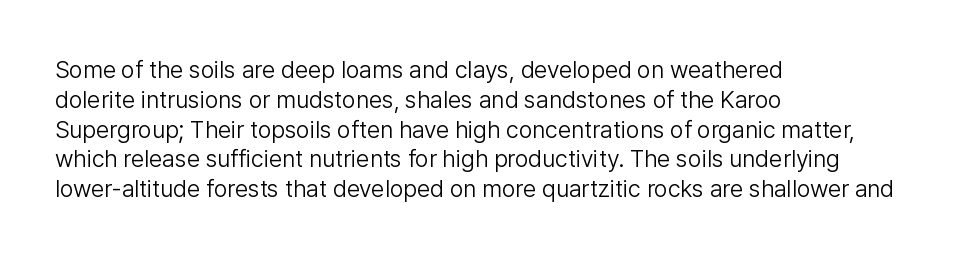
{"italic": "no", "bold": "no", "underline": "no", "align": "left", "line_spacing_ratio": 1.24, "letter_spacing": "normal", "letter_spacing_em": 0.0, "glyph_px": 24}
